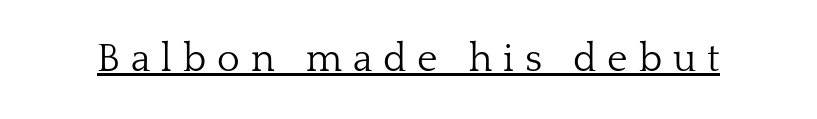
The image shows 39 px light serif type, upright; set unusually wide letter spacing (+0.28 em), underlined; low stroke contrast and a medium x-height.
